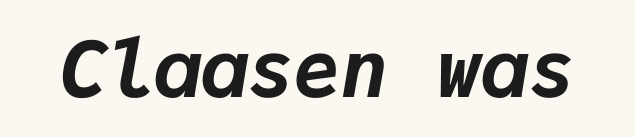
The image shows 78 px bold type, italic (leaning right), monospaced; set normal letter spacing, not underlined; low stroke contrast and a medium x-height.
